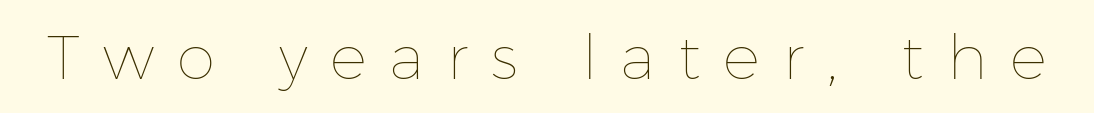
The image shows 62 px thin type, upright; set unusually wide letter spacing (+0.37 em), not underlined; low stroke contrast and a medium x-height.
